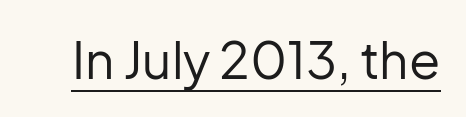
{"serif": "no", "italic": "no", "bold": "no", "weight": "regular", "width": "normal", "stroke_contrast": "low", "x_height": "medium", "monospaced": "no", "underline": "yes", "letter_spacing": "normal", "letter_spacing_em": 0.0, "glyph_px": 51}
